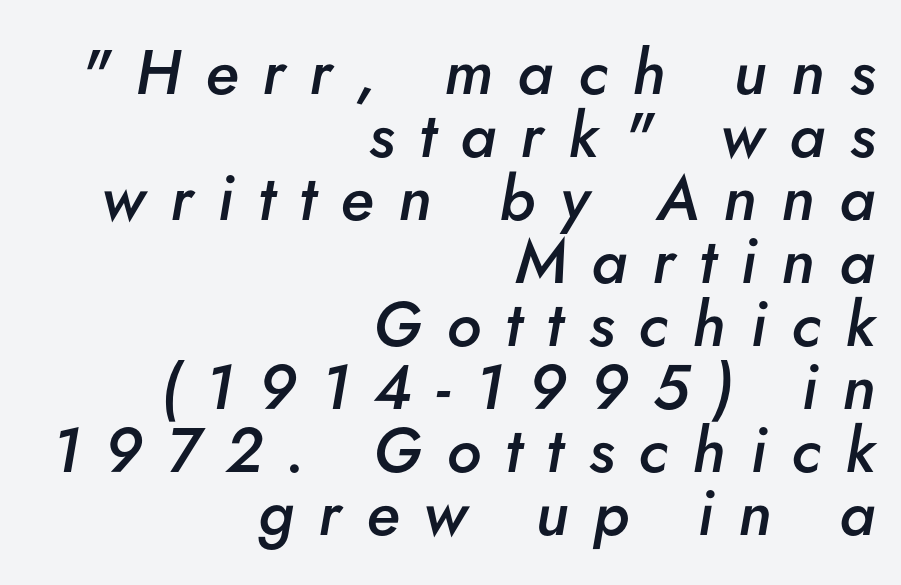
The image shows 63 px semibold type, italic (leaning right); set right-aligned, tight line spacing (1.0x), unusually wide letter spacing (+0.39 em), not underlined; low stroke contrast and a small x-height.
